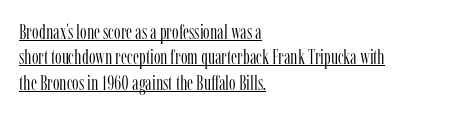
{"italic": "no", "bold": "no", "underline": "yes", "align": "left", "line_spacing_ratio": 1.21, "letter_spacing": "normal", "letter_spacing_em": 0.0, "glyph_px": 21}
